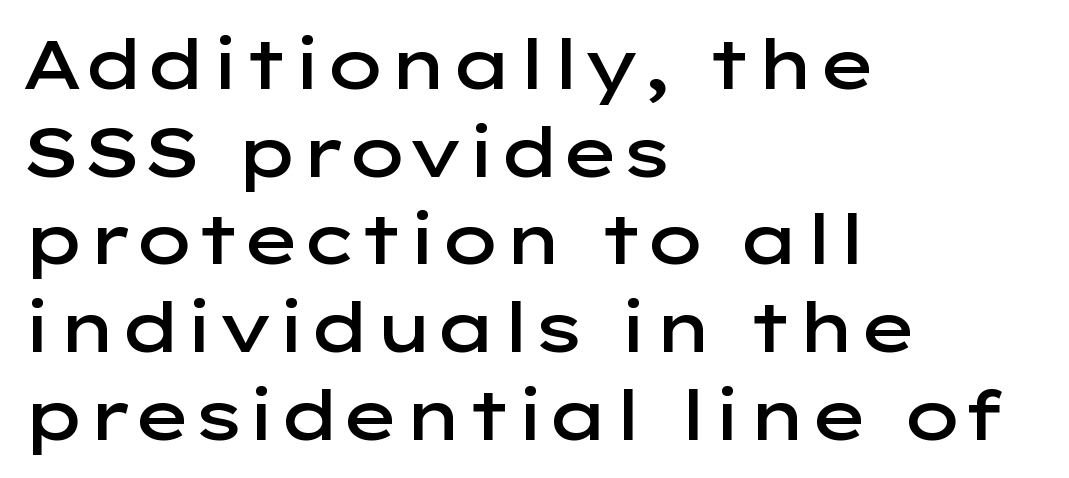
Baseline-to-baseline distance is the conventional proportion of letter height. Is there any slant? The stems are plumb. The letters are semibold — heavier than regular but short of a full bold. Lines of text with bare space underneath.
